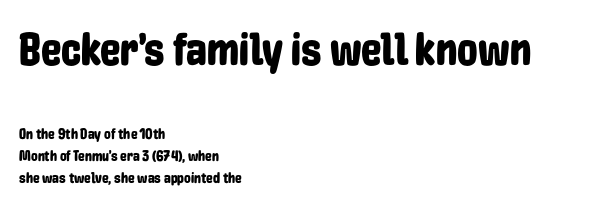
{"serif": "no", "italic": "no", "width": "condensed", "stroke_contrast": "low", "x_height": "medium", "monospaced": "no", "underline": "no", "align": "left", "line_spacing": "normal", "line_spacing_ratio": 1.48, "letter_spacing": "normal", "letter_spacing_em": 0.0, "larger_block": "first", "size_ratio": 3.07, "glyph_px": 46}
